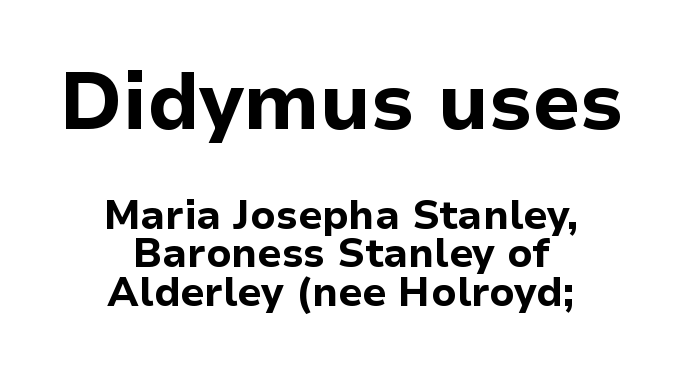
Here the designer chose a conventional face with non-uniform glyph widths. The passage shown begins with its larger block and ends with its smaller one. The letterforms sit shoulder to shoulder at normal distance. This is sans-serif lettering, the kind often seen on screens and signage. Descender tails drop into unmarked territory.
